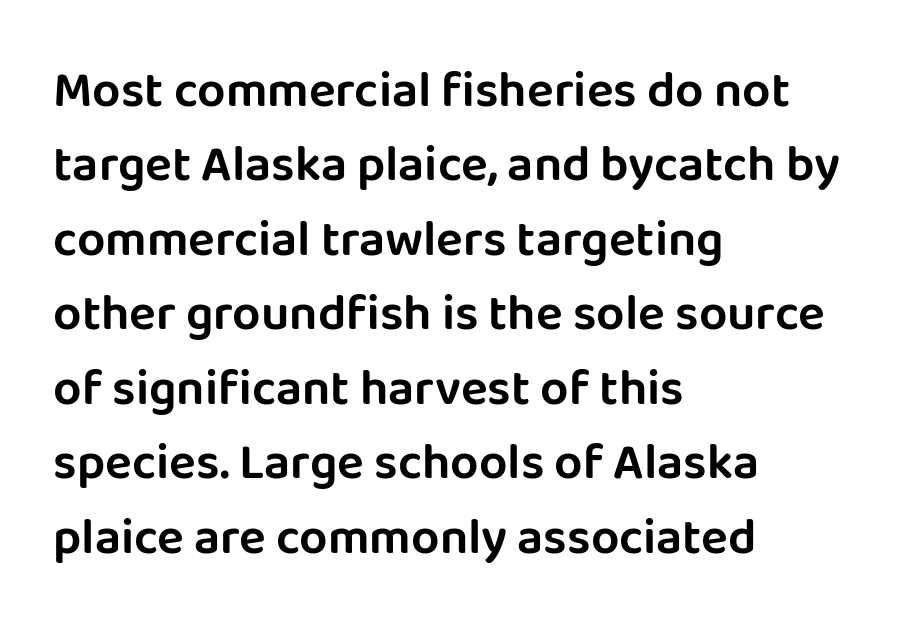
The designer left line spacing at the default. Rendered with straight, roman letterforms. In terms of letterspacing, this is plain default setting. The area under the type is left untouched.
